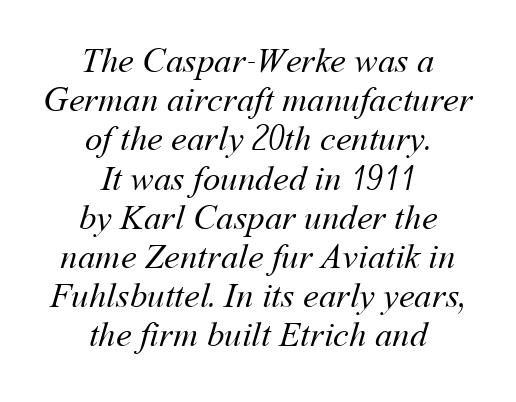
The image shows 35 px regular-weight type; set centered, tight line spacing (1.12x), normal letter spacing, not underlined; medium stroke contrast and a medium x-height.
